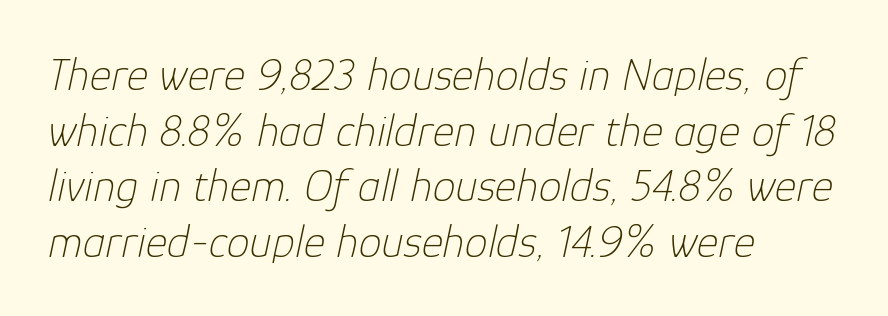
{"italic": "yes", "lean": "right", "slant_degrees": 12, "bold": "no", "weight": "thin", "width": "normal", "stroke_contrast": "low", "x_height": "medium", "monospaced": "no", "underline": "no", "align": "left", "line_spacing_ratio": 1.21, "letter_spacing": "normal", "letter_spacing_em": 0.0, "glyph_px": 46}
